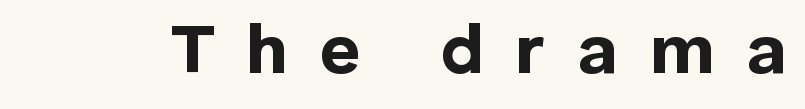
{"serif": "no", "italic": "no", "bold": "yes", "weight": "bold", "width": "normal", "stroke_contrast": "low", "x_height": "medium", "monospaced": "no", "underline": "no", "letter_spacing": "wide", "letter_spacing_em": 0.45, "glyph_px": 70}
